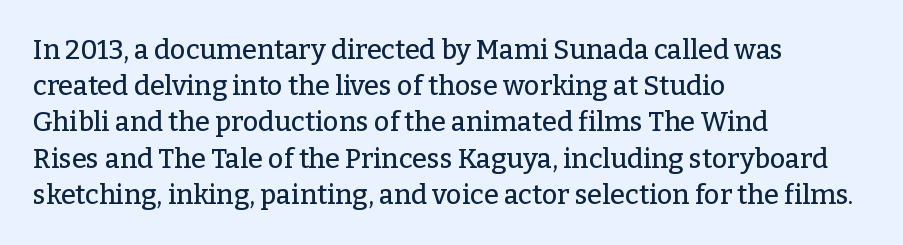
{"italic": "no", "underline": "no", "align": "left", "line_spacing": "normal", "line_spacing_ratio": 1.34, "letter_spacing": "normal", "letter_spacing_em": 0.0, "glyph_px": 27}
